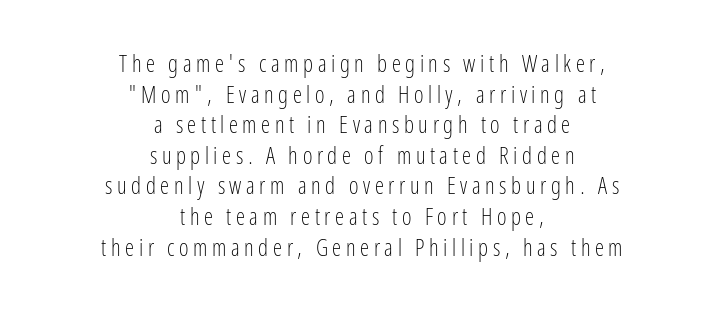
{"italic": "no", "bold": "no", "underline": "no", "align": "center", "line_spacing": "normal", "line_spacing_ratio": 1.33, "letter_spacing": "wide", "letter_spacing_em": 0.2, "glyph_px": 23}
